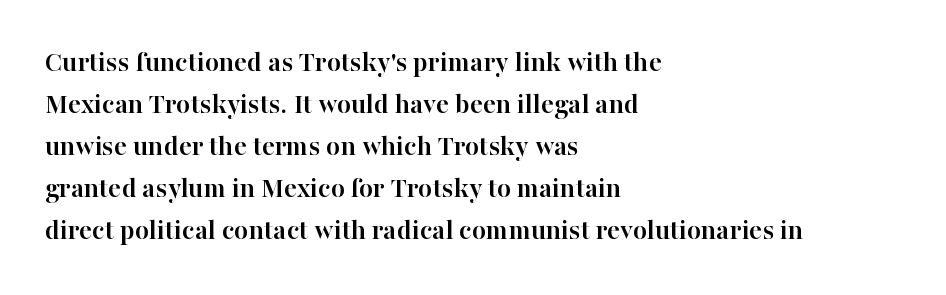
Q: Is the text bold? A: Yes.
Q: Is the text italic (slanted)? A: No, it is upright.
Q: Is the typeface a serif or a sans-serif typeface? A: Serif.
Q: Is the text underlined? A: No.
Q: How is the paragraph aligned? A: Left-aligned.
Q: Is the spacing between letters normal or unusually wide? A: Normal.
Q: Is the spacing between lines tight, normal or loose? A: Normal.
Q: Width (condensed, normal, or wide)? A: Normal.
Q: Stroke contrast? A: High.
Q: x-height? A: Medium.
Q: Monospaced? A: No.
